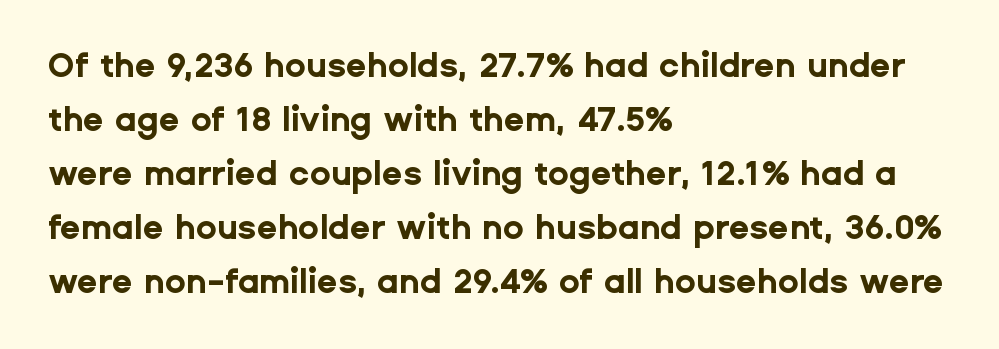
Characters follow at the spacing the type designer built in. Left-aligned paragraph, ragged on the right. Note the varied advance widths — an 'i' is clearly narrower than an 'm'. Its strokes are broad and dark, the hallmark of bold type. Is this a sans? Yes — the strokes have no serifs. What's the leading like? Ordinary, nothing unusual.
